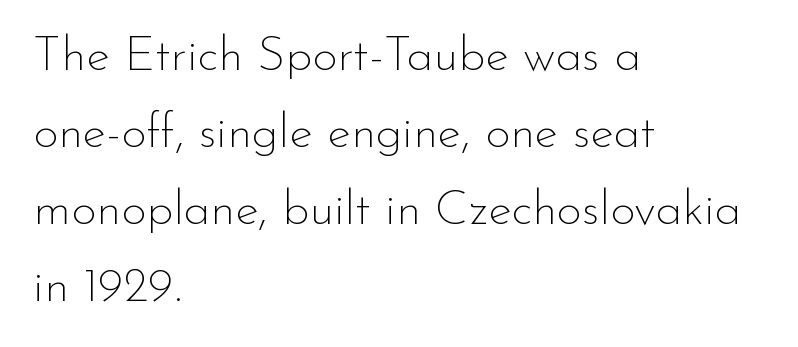
{"serif": "no", "italic": "no", "bold": "no", "weight": "thin", "width": "normal", "stroke_contrast": "low", "x_height": "small", "monospaced": "no", "underline": "no", "align": "left", "line_spacing": "normal", "line_spacing_ratio": 1.57, "letter_spacing": "normal", "letter_spacing_em": 0.0, "glyph_px": 49}
